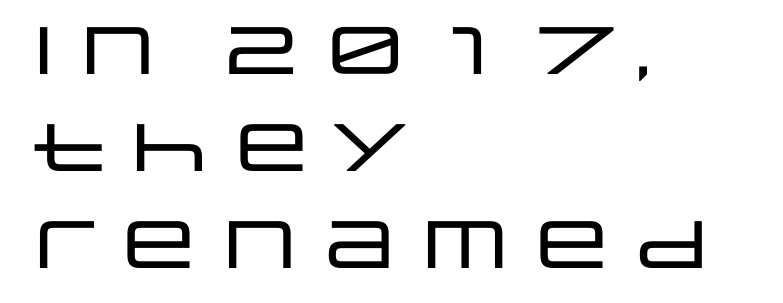
Q: Is the text italic (slanted)? A: No, it is upright.
Q: Is the typeface a serif or a sans-serif typeface? A: Sans-serif.
Q: Is the text underlined? A: No.
Q: How is the paragraph aligned? A: Left-aligned.
Q: Is the spacing between letters normal or unusually wide? A: Normal.
Q: Is the spacing between lines tight, normal or loose? A: Normal.
Q: Width (condensed, normal, or wide)? A: Wide.
Q: Stroke contrast? A: Low.
Q: x-height? A: Large.
Q: Monospaced? A: No.
